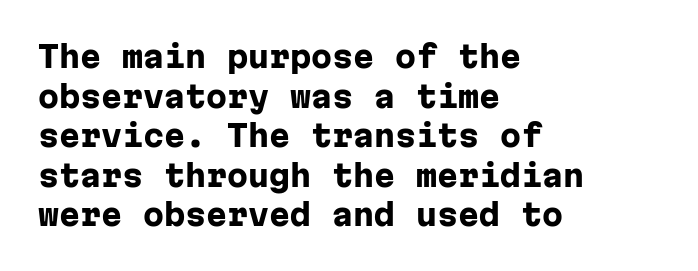
{"serif": "no", "italic": "no", "bold": "yes", "weight": "heavy", "width": "normal", "stroke_contrast": "low", "x_height": "medium", "monospaced": "yes", "underline": "no", "align": "left", "line_spacing": "normal", "line_spacing_ratio": 1.32, "letter_spacing": "normal", "letter_spacing_em": 0.0, "glyph_px": 30}
